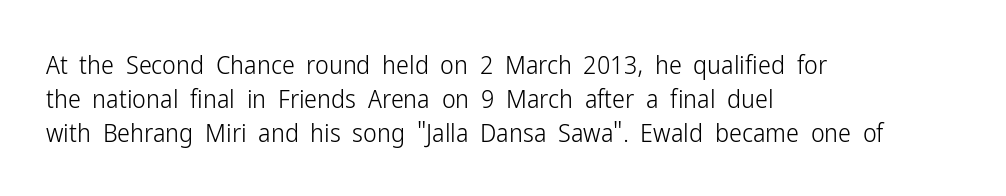
Q: Is the text bold? A: No.
Q: Is the text italic (slanted)? A: No, it is upright.
Q: Is the text underlined? A: No.
Q: How is the paragraph aligned? A: Left-aligned.
Q: Is the spacing between letters normal or unusually wide? A: Normal.
Q: Is the spacing between lines tight, normal or loose? A: Normal.
